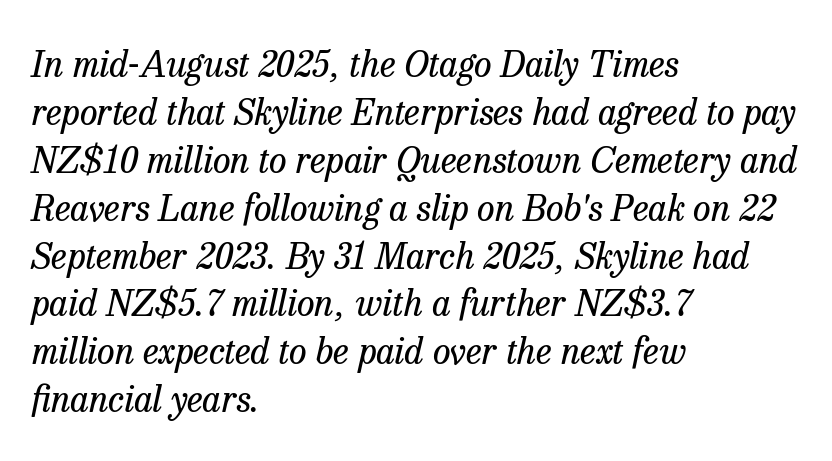
The image shows 36 px regular-weight serif type, italic (leaning right); set left-aligned, normal line spacing (1.33x), normal letter spacing, not underlined; low stroke contrast and a medium x-height.
